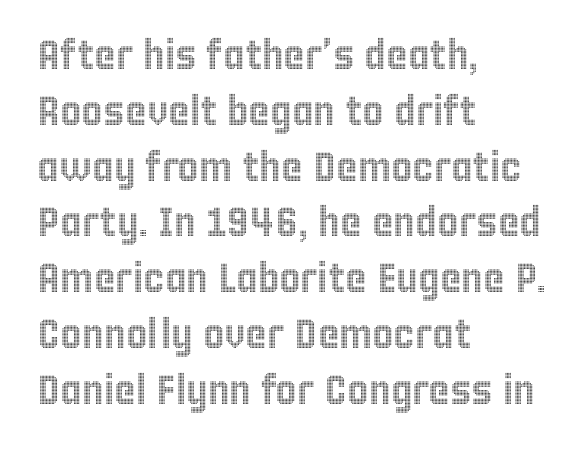
{"italic": "no", "width": "condensed", "x_height": "large", "monospaced": "no", "underline": "no", "align": "left", "line_spacing": "normal", "line_spacing_ratio": 1.36, "letter_spacing": "normal", "letter_spacing_em": 0.0, "glyph_px": 41}
